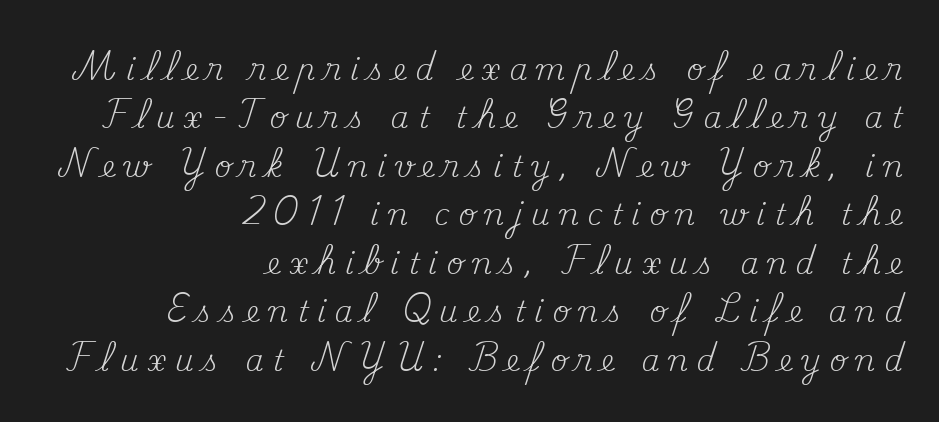
Q: Is the text bold? A: No.
Q: Is the text italic (slanted)? A: Yes.
Q: Is the typeface a serif or a sans-serif typeface? A: Serif.
Q: Is the text underlined? A: No.
Q: How is the paragraph aligned? A: Right-aligned.
Q: Is the spacing between letters normal or unusually wide? A: Unusually wide.
Q: Is the spacing between lines tight, normal or loose? A: Normal.
Q: Width (condensed, normal, or wide)? A: Normal.
Q: Stroke contrast? A: Medium.
Q: x-height? A: Small.
Q: Monospaced? A: No.
